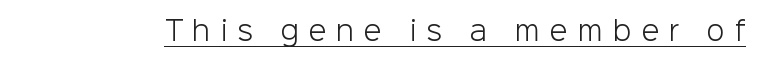
Q: Is the text bold? A: No.
Q: Is the text italic (slanted)? A: No, it is upright.
Q: Is the text underlined? A: Yes.
Q: Is the spacing between letters normal or unusually wide? A: Unusually wide.
